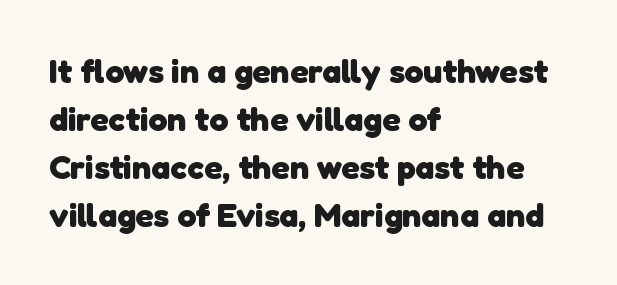
Q: Is the text bold? A: Yes.
Q: Is the typeface a serif or a sans-serif typeface? A: Sans-serif.
Q: Is the text underlined? A: No.
Q: How is the paragraph aligned? A: Left-aligned.
Q: Is the spacing between letters normal or unusually wide? A: Normal.
Q: Is the spacing between lines tight, normal or loose? A: Normal.
Q: Width (condensed, normal, or wide)? A: Normal.
Q: Stroke contrast? A: Low.
Q: x-height? A: Medium.
Q: Monospaced? A: No.
